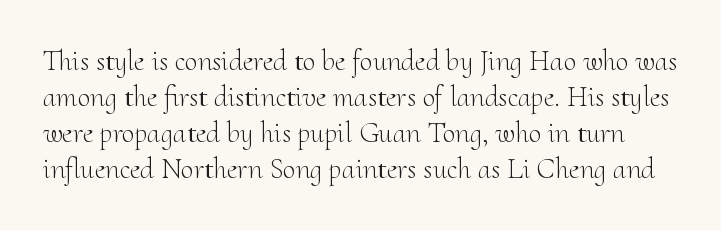
Q: Is the text bold? A: No.
Q: Is the text italic (slanted)? A: No, it is upright.
Q: Is the typeface a serif or a sans-serif typeface? A: Serif.
Q: Is the text underlined? A: No.
Q: Is the spacing between letters normal or unusually wide? A: Normal.
Q: Width (condensed, normal, or wide)? A: Normal.
Q: Stroke contrast? A: Medium.
Q: x-height? A: Small.
Q: Monospaced? A: No.
